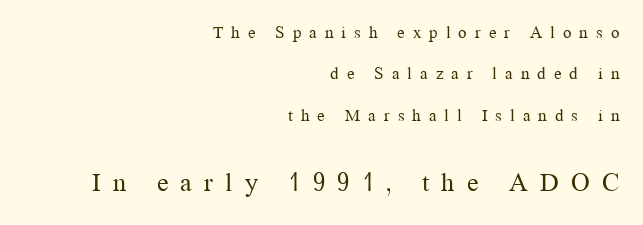
Q: Is the text bold? A: No.
Q: Is the text italic (slanted)? A: No, it is upright.
Q: Is the text underlined? A: No.
Q: How is the paragraph aligned? A: Right-aligned.
Q: Is the spacing between letters normal or unusually wide? A: Unusually wide.
Q: Is the spacing between lines tight, normal or loose? A: Loose.
Q: Which block of text is set in a larger size, the first (top) or the second (bottom)? A: The second (bottom) one.
